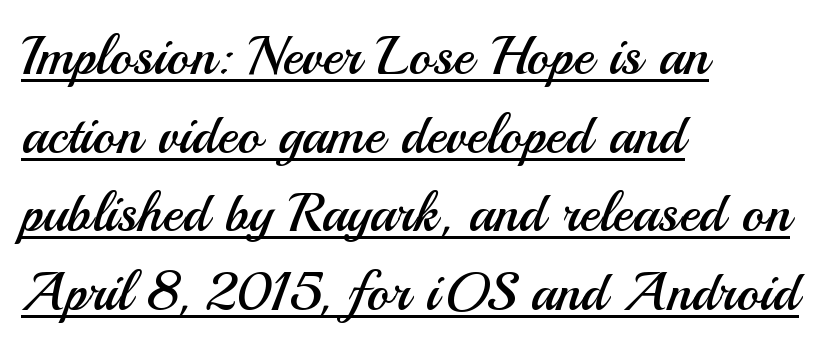
{"serif": "no", "bold": "no", "weight": "regular", "width": "normal", "stroke_contrast": "medium", "x_height": "small", "monospaced": "no", "underline": "yes", "align": "left", "line_spacing": "normal", "line_spacing_ratio": 1.43, "letter_spacing": "normal", "letter_spacing_em": 0.0, "glyph_px": 55}
